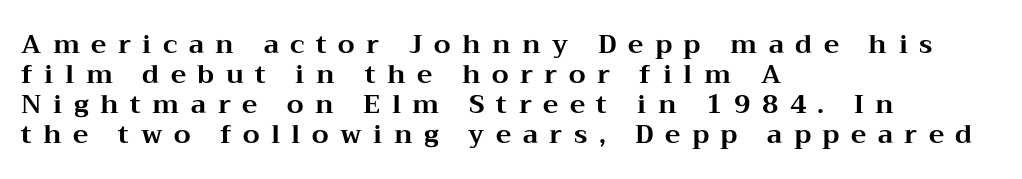
{"italic": "no", "bold": "yes", "underline": "no", "align": "left", "line_spacing_ratio": 1.16, "letter_spacing": "wide", "letter_spacing_em": 0.44, "glyph_px": 26}
